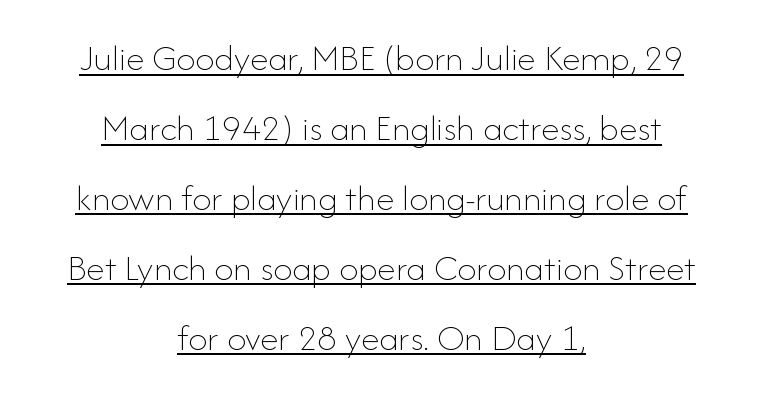
{"italic": "no", "bold": "no", "weight": "thin", "width": "normal", "stroke_contrast": "low", "x_height": "small", "monospaced": "no", "underline": "yes", "align": "center", "line_spacing_ratio": 1.84, "letter_spacing": "normal", "letter_spacing_em": 0.0, "glyph_px": 38}
